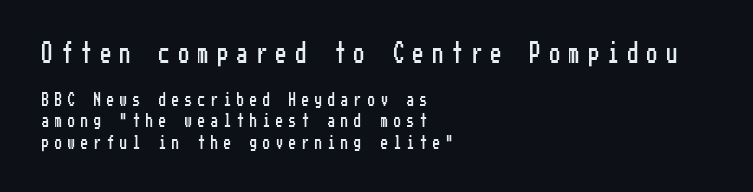
{"italic": "no", "underline": "no", "align": "left", "line_spacing": "normal", "line_spacing_ratio": 1.56, "letter_spacing": "wide", "letter_spacing_em": 0.43, "larger_block": "first", "size_ratio": 1.5, "glyph_px": 21}
